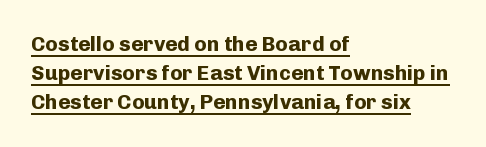
Reading down the column, the eye jumps a familiar distance to each next line. Strong, thick strokes mark this as bold type. One-word summary of the alignment: left. These characters rest on top of a visible drawn line. Look at the tracking — it's just the regular setting, nothing added. A roman cut, with each character standing at attention.
